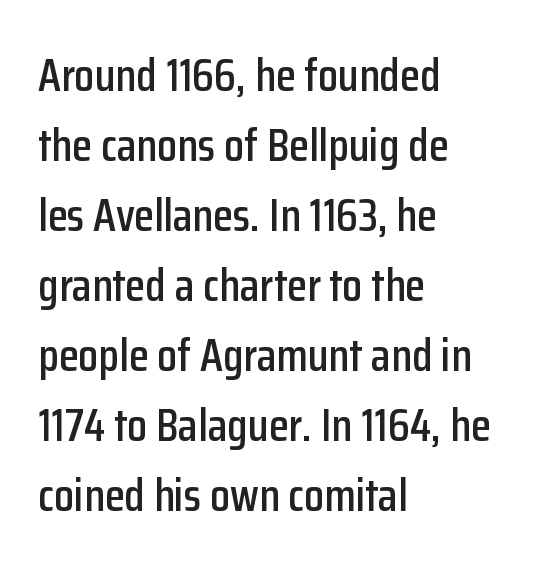
Grotesque or geometric, the face here clearly has no serifs. Looks like regular typesetting: each glyph gets only the width it needs. Glyph-to-glyph distance matches everyday printed text. The text block is weighted toward the left margin, trailing off unevenly rightward.
